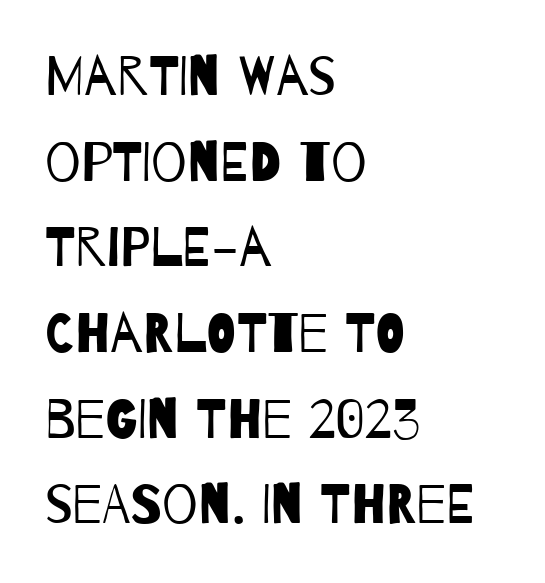
{"serif": "no", "bold": "no", "weight": "regular", "width": "condensed", "stroke_contrast": "low", "x_height": "large", "monospaced": "no", "underline": "no", "align": "left", "line_spacing": "normal", "line_spacing_ratio": 1.53, "letter_spacing": "normal", "letter_spacing_em": 0.0, "glyph_px": 56}
